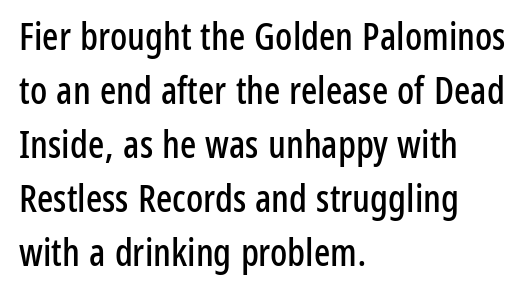
The lines are quadded left. Varying glyph widths throughout — classic text-font behaviour. Nothing sits at the stroke ends, so this counts as sans-serif. What stands out about the letter spacing? Nothing — it is the standard amount. Vertical spacing — default.
